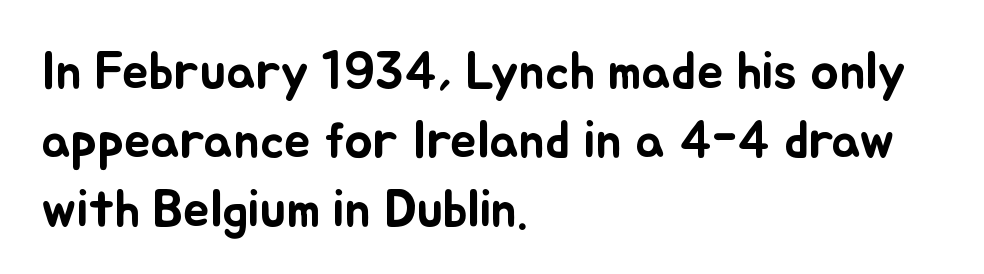
The image shows 53 px text type, upright; set left-aligned, normal line spacing (1.3x), normal letter spacing, not underlined; low stroke contrast and a small x-height.
